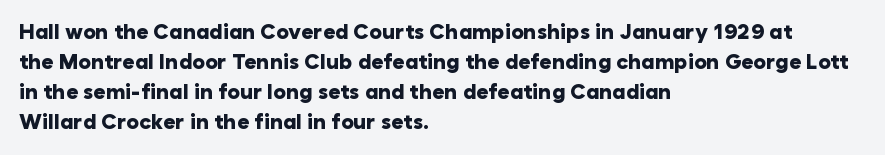
The image shows 21 px bold type, upright; set left-aligned, normal line spacing (1.43x), normal letter spacing, not underlined.
